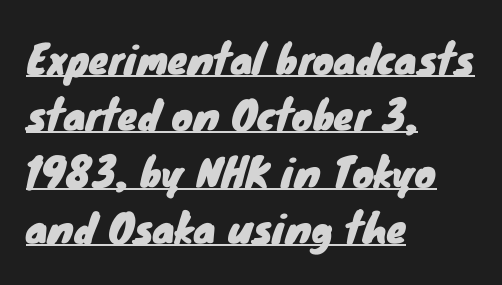
Q: Is the typeface a serif or a sans-serif typeface? A: Sans-serif.
Q: Is the text underlined? A: Yes.
Q: How is the paragraph aligned? A: Left-aligned.
Q: Is the spacing between letters normal or unusually wide? A: Normal.
Q: Is the spacing between lines tight, normal or loose? A: Normal.
Q: Width (condensed, normal, or wide)? A: Normal.
Q: Stroke contrast? A: Low.
Q: x-height? A: Small.
Q: Monospaced? A: No.
